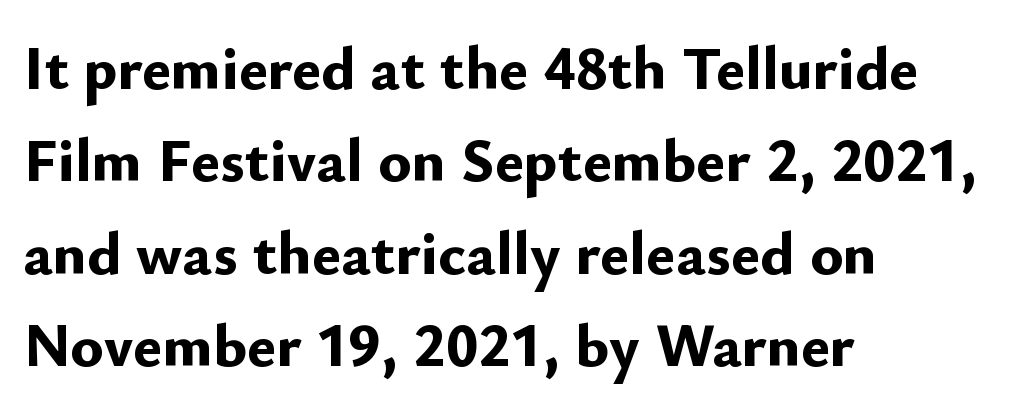
Character widths vary here, with narrow letters taking less room than wide ones. Look at the bottom of the vertical strokes: they stop flat, with no serifs. This rendering features lettering with no underline. This block has exactly the height ordinary leading produces. Which margin do the lines hug? The left one — the right edge is uneven. Short note: letters normally spaced.
